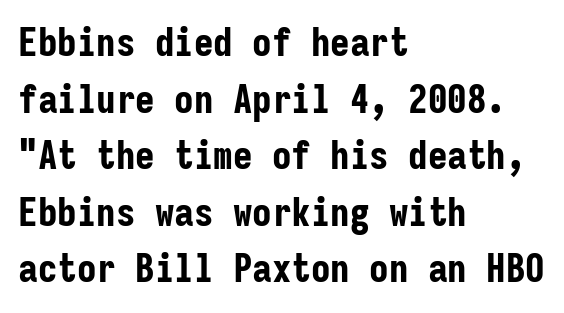
Successive baselines arrive at the customary interval. The designer went with a sans here, leaving each stem footless. You could count columns in this text — the font is strictly monospaced. The specimen reads as upright at a glance. Weight: bold.
